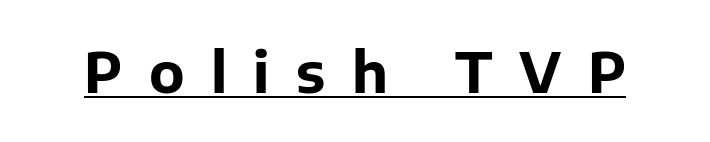
The image shows 55 px bold sans-serif type, upright; set unusually wide letter spacing (+0.48 em), underlined; low stroke contrast and a medium x-height.
